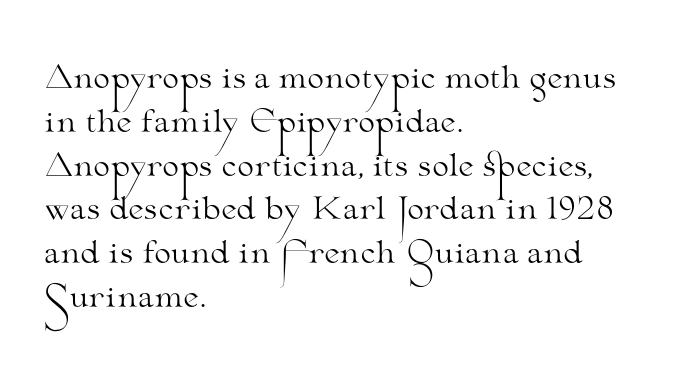
{"serif": "yes", "italic": "no", "bold": "no", "weight": "light", "width": "wide", "stroke_contrast": "medium", "x_height": "small", "monospaced": "no", "underline": "no", "align": "left", "line_spacing": "normal", "line_spacing_ratio": 1.46, "letter_spacing": "normal", "letter_spacing_em": 0.0, "glyph_px": 30}
